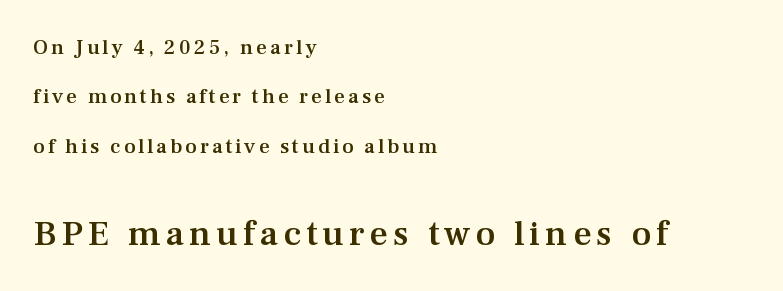
Vertical strokes here are truly vertical. Notice the wide empty band between every row — that's loose leading. Does the weight exceed regular? Yes, but only to semibold. The passage is arranged the way most books set body copy — flush left. The rendering uses natural spacing where letterforms have individual widths.
